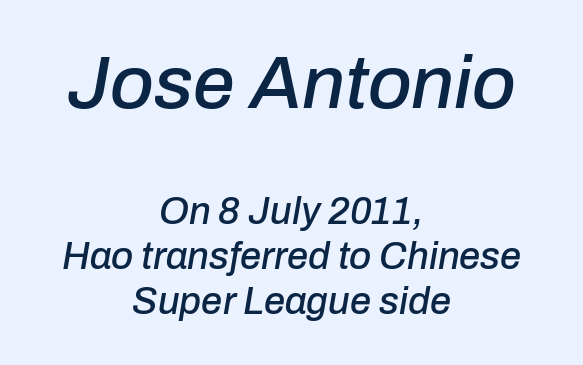
The image shows 75 px text type, italic (leaning right); set centered, line spacing 1.18x, normal letter spacing, not underlined; the first (top) block is 1.97x larger; low stroke contrast and a medium x-height.
